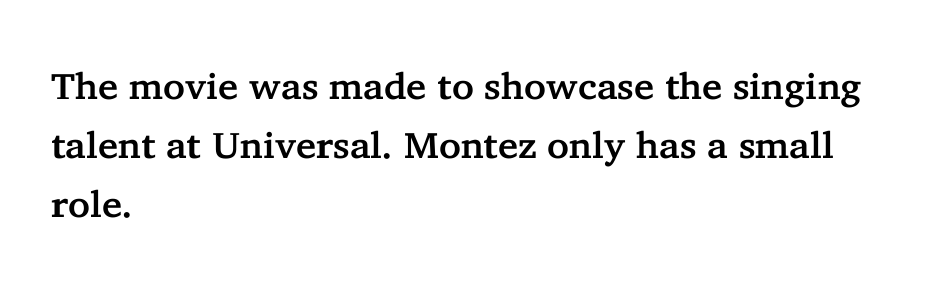
This sample is left-justified, so line endings fall wherever the words run out. This sample has the flowing, uneven cadence of proportional lettering. These lines are composed in type with serifs. Lines of text with bare space underneath. The type sits square on the baseline with zero lean.
